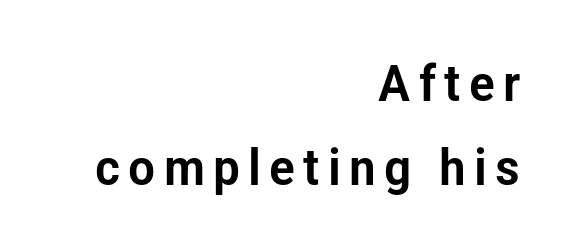
A roman cut, with each character standing at attention. Note the varied advance widths — an 'i' is clearly narrower than an 'm'. Classification — sans serif. Honestly, there is no underline to notice here at all. Horizontal bands of white between lines are of average thickness. The paragraph has a hard right edge and a soft left edge.
